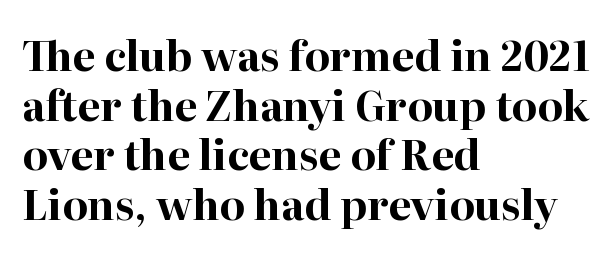
Q: Is the text bold? A: Yes.
Q: Is the text italic (slanted)? A: No, it is upright.
Q: Is the typeface a serif or a sans-serif typeface? A: Serif.
Q: Is the text underlined? A: No.
Q: How is the paragraph aligned? A: Left-aligned.
Q: Is the spacing between letters normal or unusually wide? A: Normal.
Q: Width (condensed, normal, or wide)? A: Normal.
Q: Stroke contrast? A: High.
Q: x-height? A: Medium.
Q: Monospaced? A: No.
